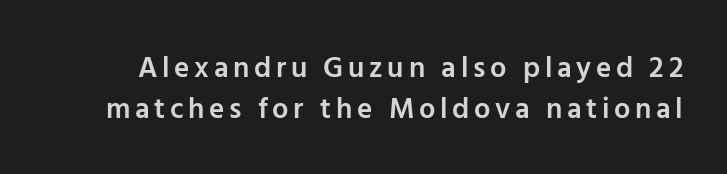
The rendering uses natural spacing where letterforms have individual widths. The sample has been set in demibold, a notch under bold. Do the letters lean? They stand straight. Line spacing here is normal.
